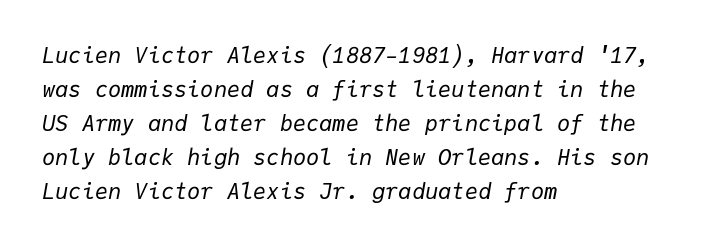
{"italic": "yes", "lean": "right", "slant_degrees": 9, "bold": "no", "underline": "no", "align": "left", "line_spacing": "normal", "line_spacing_ratio": 1.55, "letter_spacing": "normal", "letter_spacing_em": 0.0, "glyph_px": 22}
